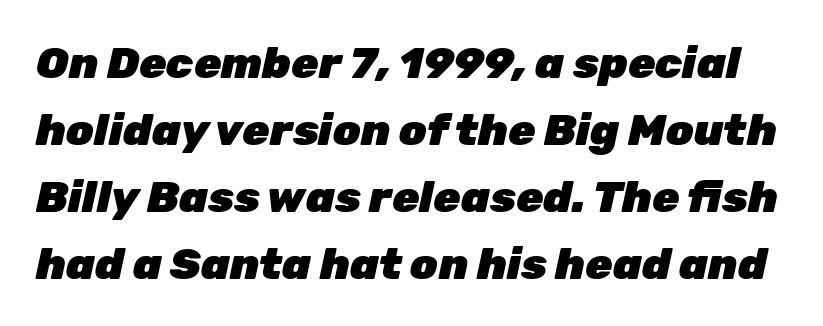
Q: Is the text bold? A: Yes.
Q: Is the text italic (slanted)? A: Yes, it leans right by about 12 degrees.
Q: Is the text underlined? A: No.
Q: Is the spacing between letters normal or unusually wide? A: Normal.
Q: Is the spacing between lines tight, normal or loose? A: Normal.
Q: Width (condensed, normal, or wide)? A: Normal.
Q: Stroke contrast? A: Low.
Q: x-height? A: Medium.
Q: Monospaced? A: No.
